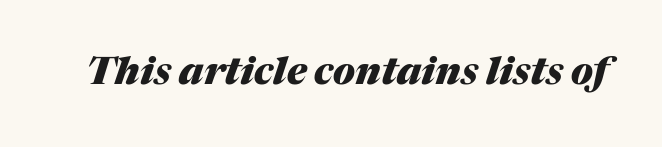
Q: Is the text bold? A: Yes.
Q: Is the text italic (slanted)? A: Yes, it leans right by about 17 degrees.
Q: Is the text underlined? A: No.
Q: Is the spacing between letters normal or unusually wide? A: Normal.
Q: Width (condensed, normal, or wide)? A: Normal.
Q: Stroke contrast? A: Medium.
Q: x-height? A: Medium.
Q: Monospaced? A: No.
